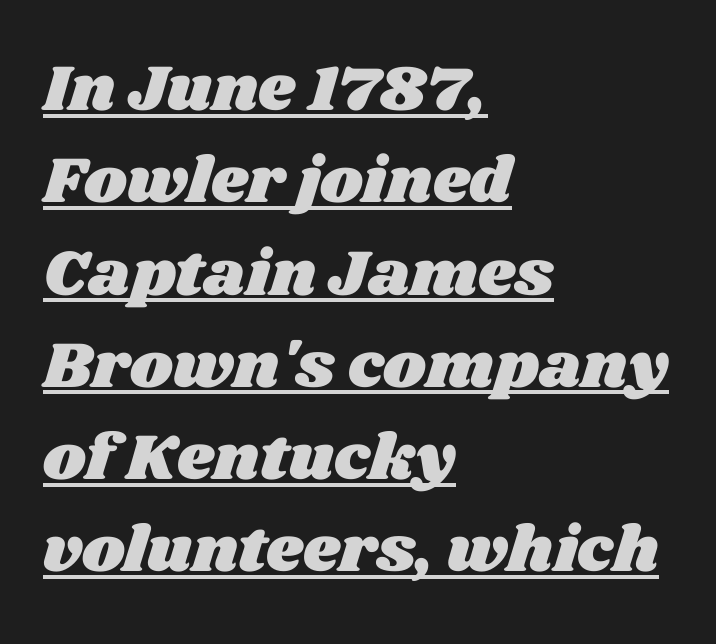
What decoration does the sample have? An underline. Notice how descenders clear the ascenders below comfortably — that's standard leading. Spacing verdict: proportional, widths tailored to each character. Layout note: lines flush left. The line texture is even and compact thanks to regular tracking.
